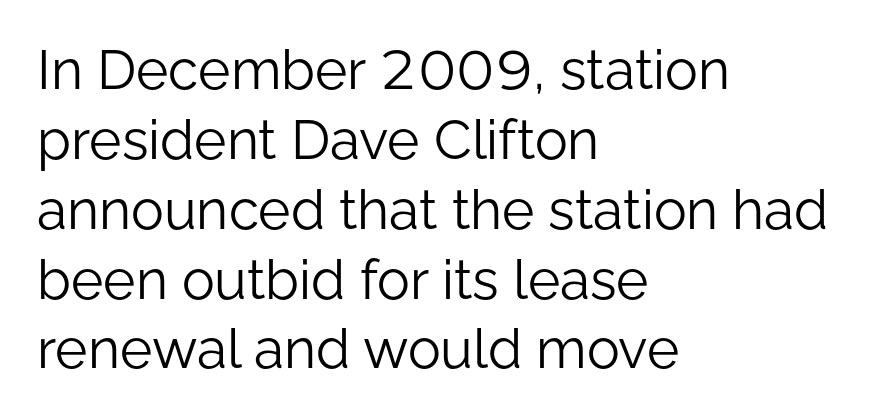
Anything drawn beneath the words? Only blank space. The type is set solid horizontally, with unmodified tracking. Notice how the passage keeps a crisp vertical edge on the left only. Style check: upright.
